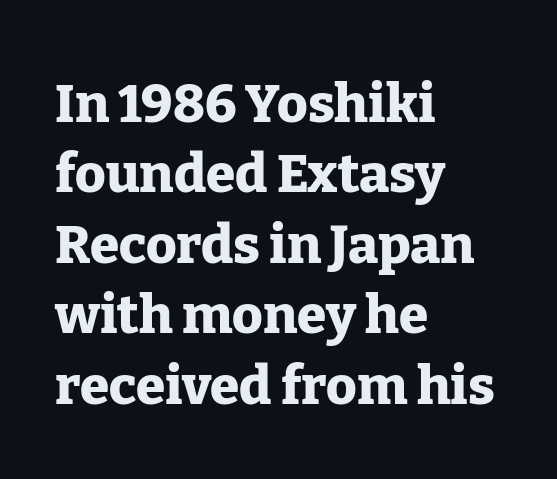
The image shows 53 px heavy serif type, upright; set left-aligned, normal line spacing (1.33x), normal letter spacing, not underlined; low stroke contrast and a medium x-height.
